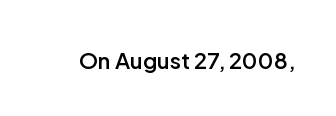
{"italic": "no", "bold": "semi", "underline": "no", "letter_spacing": "normal", "letter_spacing_em": 0.0, "glyph_px": 22}
